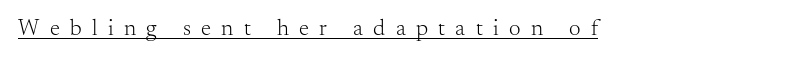
{"italic": "no", "bold": "no", "underline": "yes", "align": "left", "letter_spacing": "wide", "letter_spacing_em": 0.45, "glyph_px": 23}
